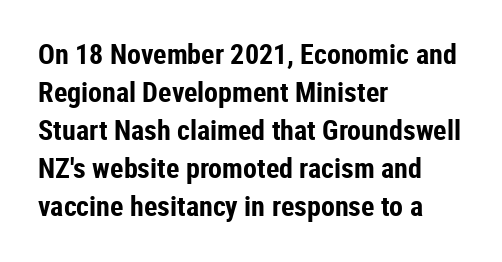
In terms of posture, this sample is upright. Summary of weight: heavy, a full bold. Baseline-to-baseline distance is the conventional proportion of letter height. Just letters on the line, the space beneath them empty. Letter spacing: default.
